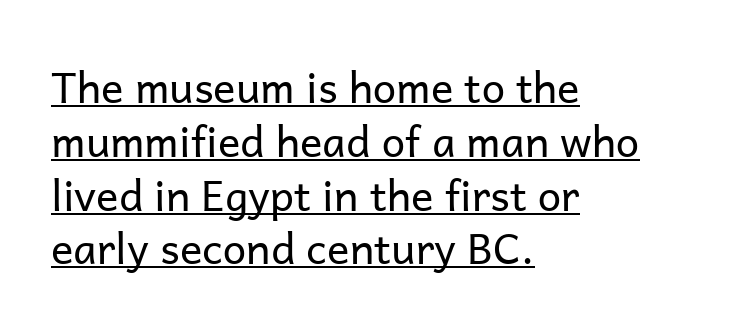
{"serif": "no", "italic": "no", "bold": "no", "weight": "regular", "width": "normal", "stroke_contrast": "low", "x_height": "medium", "monospaced": "no", "underline": "yes", "align": "left", "line_spacing": "normal", "line_spacing_ratio": 1.28, "letter_spacing": "normal", "letter_spacing_em": 0.0, "glyph_px": 42}
